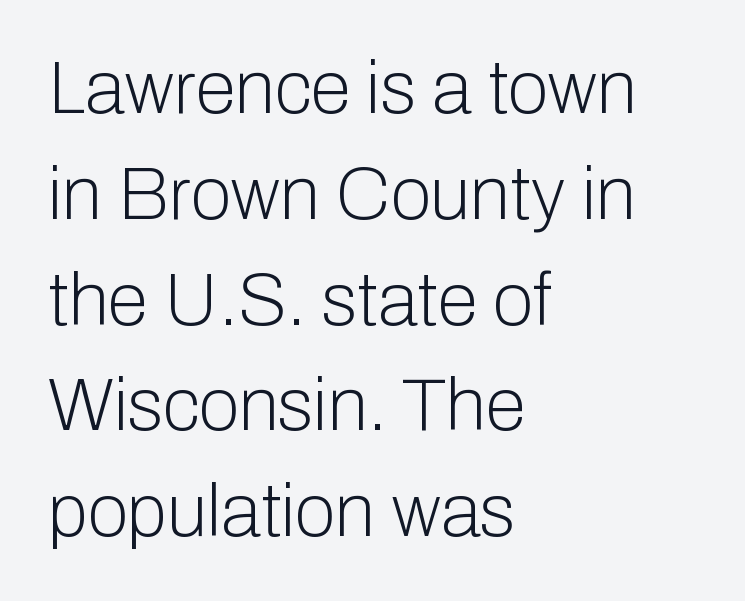
Is this a fixed-width face? No — the glyphs have proportional, varying widths. The passage shown is not underscored anywhere. In CSS terms this would be text-align: left. Vertically, the passage feels balanced, rows spaced as you'd expect. Stems and bowls with no extra thickness — not bold.
